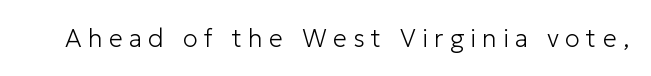
The image shows 25 px text type, upright; set unusually wide letter spacing (+0.25 em), not underlined.
